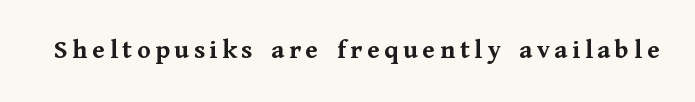
Q: Is the text bold? A: Yes.
Q: Is the text italic (slanted)? A: No, it is upright.
Q: Is the text underlined? A: No.
